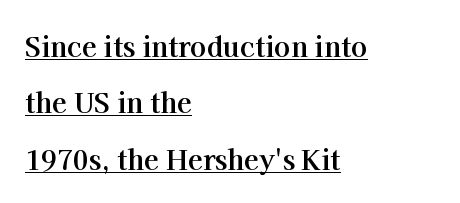
The image shows 27 px bold type, upright; set left-aligned, loose line spacing (2.09x), normal letter spacing, underlined.
